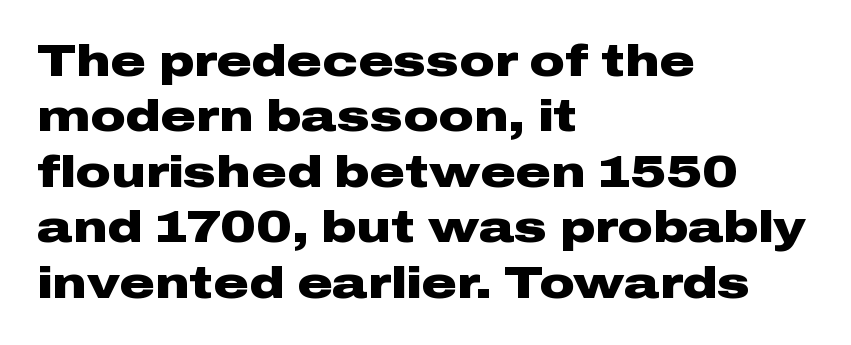
The image shows 44 px heavy, wide sans-serif type, upright; set left-aligned, normal line spacing (1.26x), normal letter spacing, not underlined; low stroke contrast and a medium x-height.
